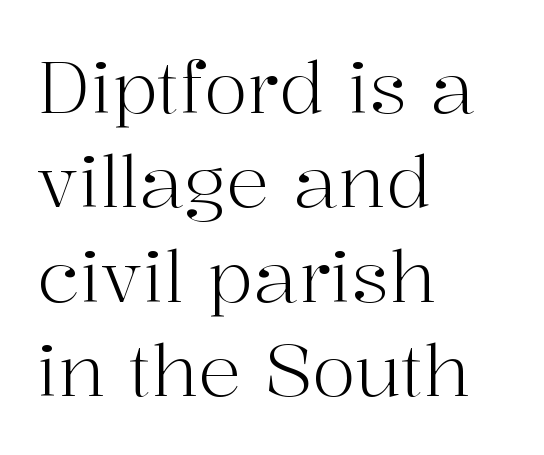
The text was rendered using a seriffed face with decorative stroke endings. These lines keep a tight, regular rhythm from letter to letter. Is the block centered? No — it sits flush against the left margin. The lettering holds an erect, upright posture throughout.
